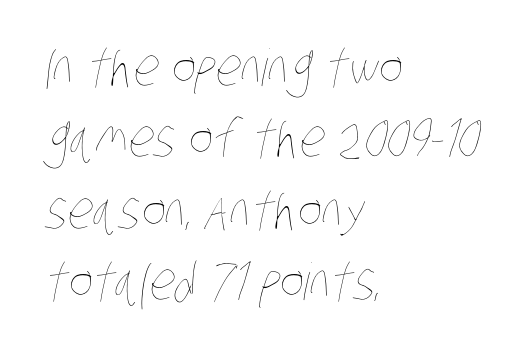
{"bold": "no", "weight": "thin", "width": "condensed", "stroke_contrast": "low", "x_height": "large", "monospaced": "no", "underline": "no", "align": "left", "line_spacing": "normal", "line_spacing_ratio": 1.4, "letter_spacing": "normal", "letter_spacing_em": 0.0, "glyph_px": 51}
